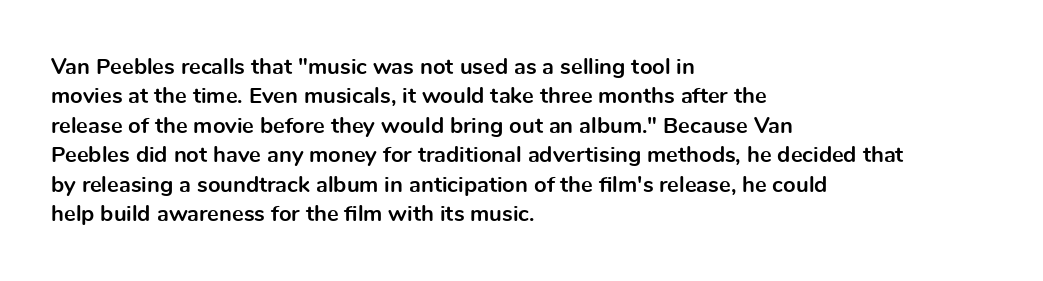
{"italic": "no", "bold": "yes", "underline": "no", "align": "left", "line_spacing": "normal", "line_spacing_ratio": 1.34, "letter_spacing": "normal", "letter_spacing_em": 0.0, "glyph_px": 22}
